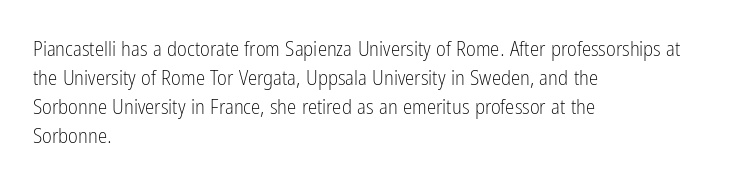
The image shows 21 px text type, upright; set left-aligned, normal line spacing (1.38x), normal letter spacing, not underlined.
